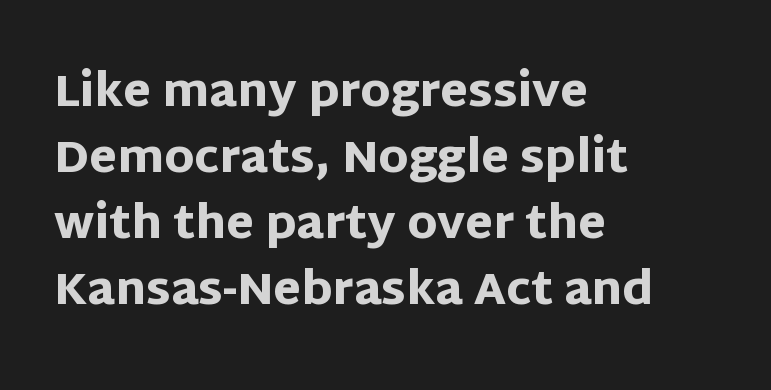
A student would call this left alignment; a typographer would say flush left, rag right. On the weight axis this lands at bold, roughly 700. The face used here is rendered with its standard letterfit. Just letters on the line, the space beneath them empty. Note the varied advance widths — an 'i' is clearly narrower than an 'm'. Every stem runs plumb, perpendicular to the baseline.
